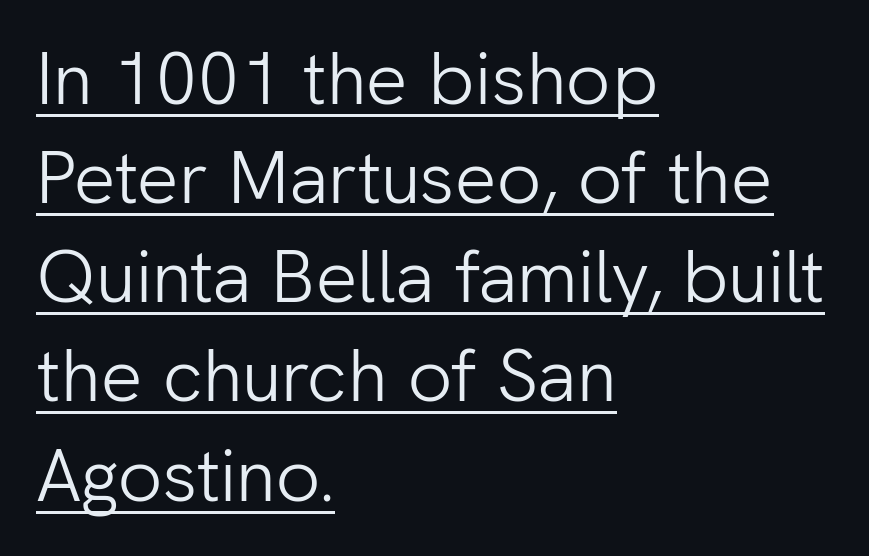
{"serif": "no", "italic": "no", "bold": "no", "weight": "light", "width": "normal", "stroke_contrast": "low", "x_height": "medium", "monospaced": "no", "underline": "yes", "align": "left", "line_spacing": "normal", "line_spacing_ratio": 1.34, "letter_spacing": "normal", "letter_spacing_em": 0.0, "glyph_px": 74}
